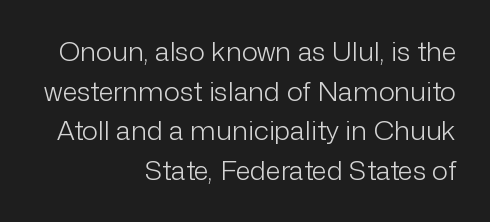
{"italic": "no", "bold": "no", "underline": "no", "align": "right", "line_spacing": "normal", "line_spacing_ratio": 1.47, "letter_spacing": "normal", "letter_spacing_em": 0.0, "glyph_px": 27}
